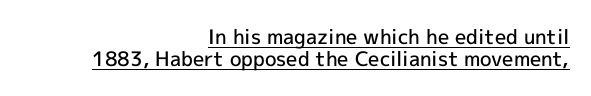
{"italic": "no", "bold": "semi", "underline": "yes", "align": "right", "line_spacing": "tight", "line_spacing_ratio": 1.11, "letter_spacing": "normal", "letter_spacing_em": 0.0, "glyph_px": 20}
